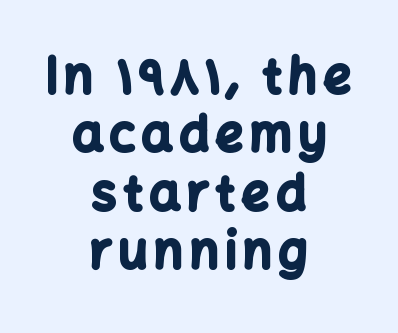
{"serif": "no", "italic": "no", "bold": "yes", "weight": "bold", "width": "normal", "stroke_contrast": "low", "x_height": "medium", "monospaced": "no", "underline": "no", "align": "center", "line_spacing_ratio": 1.19, "glyph_px": 49}
